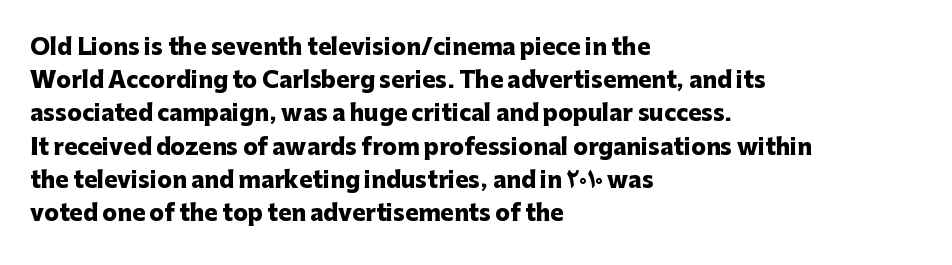
Q: Is the text bold? A: Yes.
Q: Is the text italic (slanted)? A: No, it is upright.
Q: Is the text underlined? A: No.
Q: How is the paragraph aligned? A: Left-aligned.
Q: Is the spacing between letters normal or unusually wide? A: Normal.
Q: Is the spacing between lines tight, normal or loose? A: Normal.
